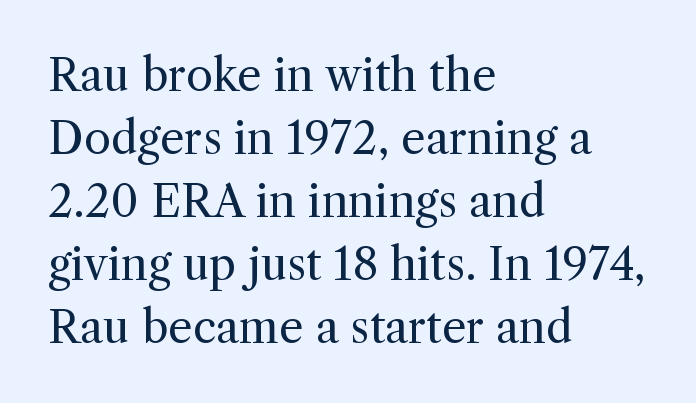
{"serif": "yes", "italic": "no", "bold": "no", "weight": "regular", "width": "normal", "x_height": "medium", "monospaced": "no", "underline": "no", "align": "left", "line_spacing": "normal", "line_spacing_ratio": 1.43, "letter_spacing": "normal", "letter_spacing_em": 0.0, "glyph_px": 44}
